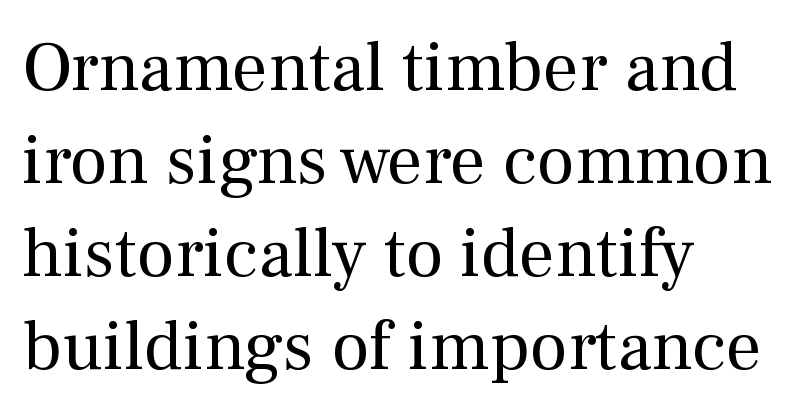
Rendered with straight, roman letterforms. The line texture is even and compact thanks to regular tracking. You could not count columns in this text — the font is proportionally spaced. Look at the bottom of the vertical strokes: they flare into serifs here. A bare baseline throughout the passage. What's the leading like? Ordinary, nothing unusual.
